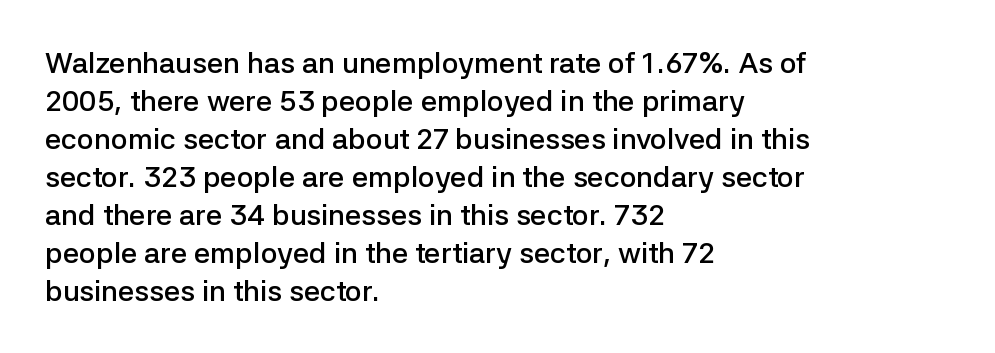
The image shows 29 px semibold sans-serif type, upright; set left-aligned, normal line spacing (1.31x), normal letter spacing, not underlined; low stroke contrast and a medium x-height.
